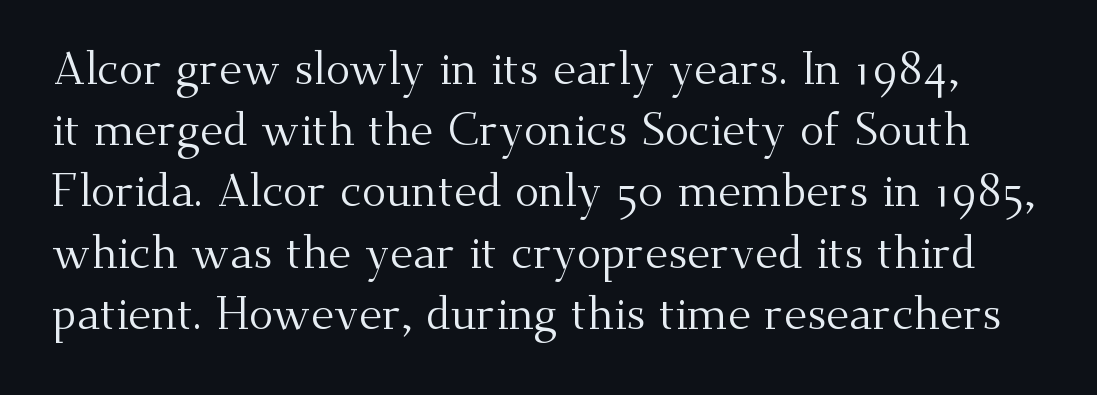
The image shows 45 px regular-weight serif type, upright; set normal line spacing (1.36x), normal letter spacing, not underlined; medium stroke contrast and a small x-height.
